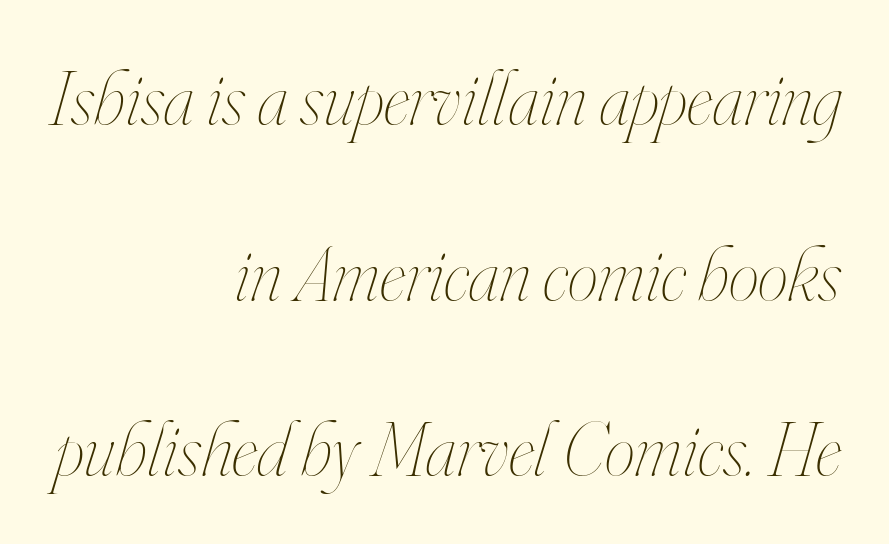
{"italic": "yes", "lean": "right", "slant_degrees": 16, "bold": "no", "weight": "thin", "width": "condensed", "stroke_contrast": "high", "x_height": "small", "monospaced": "no", "underline": "no", "align": "right", "line_spacing": "loose", "line_spacing_ratio": 2.28, "letter_spacing": "normal", "letter_spacing_em": 0.0, "glyph_px": 77}
